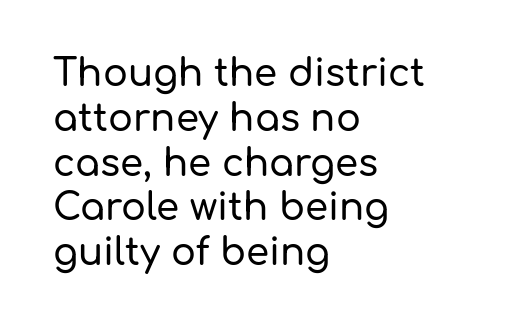
The image shows 37 px sans-serif type, upright; set left-aligned, line spacing 1.21x, normal letter spacing, not underlined; low stroke contrast and a medium x-height.
